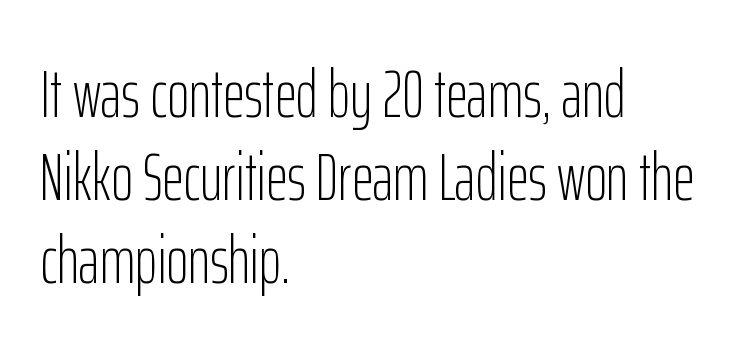
{"serif": "no", "italic": "no", "bold": "no", "weight": "light", "width": "condensed", "stroke_contrast": "low", "x_height": "medium", "monospaced": "no", "underline": "no", "align": "left", "line_spacing_ratio": 1.24, "letter_spacing": "normal", "letter_spacing_em": 0.0, "glyph_px": 67}
